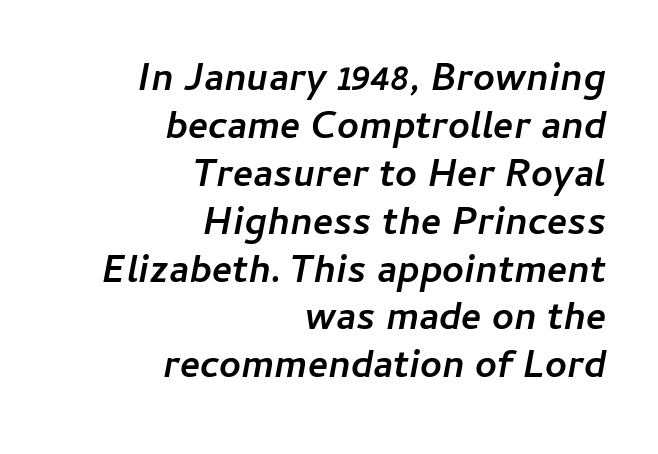
The image shows 38 px semibold type, italic (leaning right); set right-aligned, normal line spacing (1.26x), normal letter spacing, not underlined; low stroke contrast and a medium x-height.
